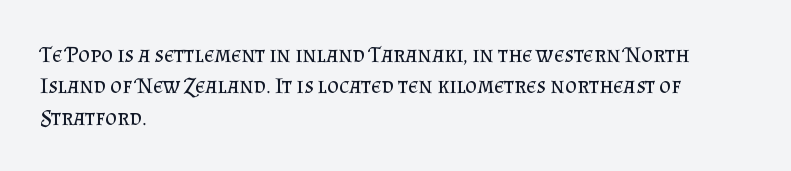
The image shows 23 px text type, upright; set left-aligned, normal line spacing (1.36x), normal letter spacing, not underlined.
